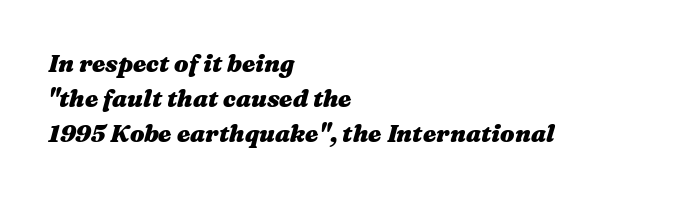
The image shows 24 px bold type, italic (leaning right); set left-aligned, normal line spacing (1.45x), normal letter spacing, not underlined.
